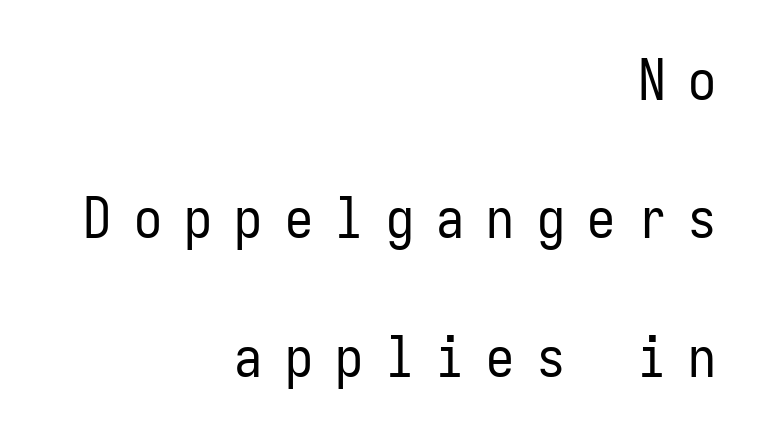
{"serif": "no", "italic": "no", "bold": "no", "weight": "regular", "width": "condensed", "stroke_contrast": "low", "x_height": "medium", "monospaced": "yes", "underline": "no", "align": "right", "line_spacing": "loose", "line_spacing_ratio": 2.47, "letter_spacing": "wide", "letter_spacing_em": 0.4, "glyph_px": 56}
